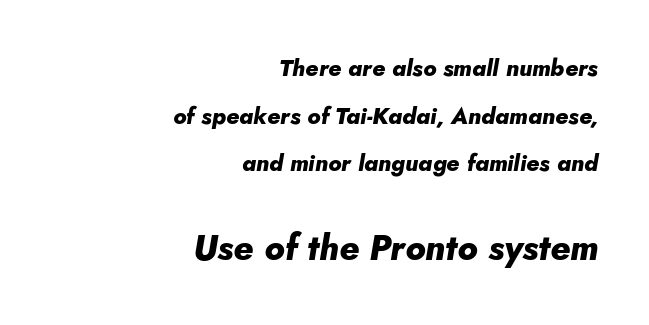
The image shows 35 px heavy type, italic (leaning right); set right-aligned, loose line spacing (2.07x), normal letter spacing, not underlined; the second (bottom) block is 1.52x larger; low stroke contrast and a small x-height.
